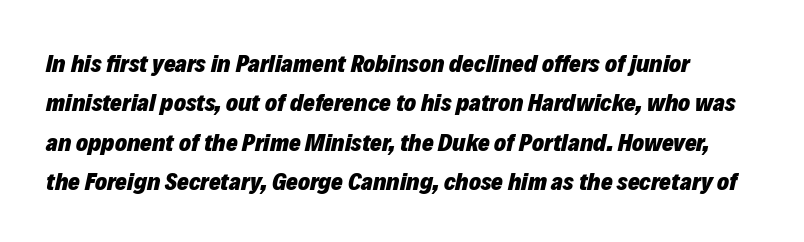
A clean baseline with only descenders dipping below it. This sample keeps an unexceptional amount of space between lines. Compared with typical body copy, the letter spacing here is the same. Bold? Absolutely — the strokes are thick and heavy. The rendering applies a slant to the glyphs.
